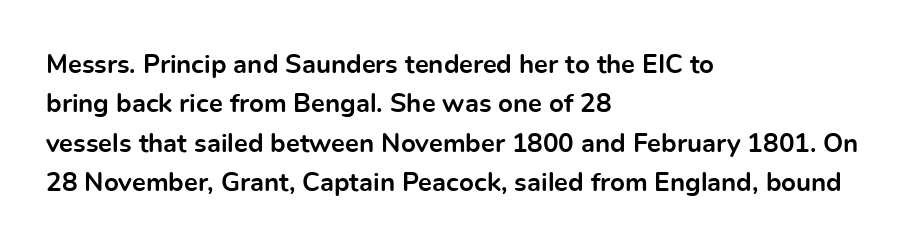
{"italic": "no", "bold": "yes", "underline": "no", "align": "left", "line_spacing": "normal", "line_spacing_ratio": 1.51, "letter_spacing": "normal", "letter_spacing_em": 0.0, "glyph_px": 26}
